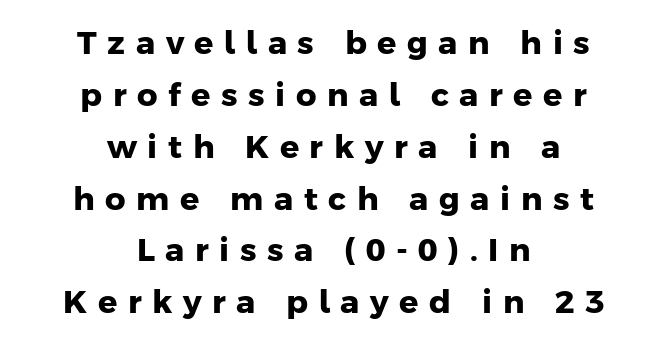
Q: Is the text bold? A: Yes.
Q: Is the typeface a serif or a sans-serif typeface? A: Sans-serif.
Q: Is the text underlined? A: No.
Q: How is the paragraph aligned? A: Centered.
Q: Is the spacing between letters normal or unusually wide? A: Unusually wide.
Q: Is the spacing between lines tight, normal or loose? A: Normal.
Q: Width (condensed, normal, or wide)? A: Normal.
Q: Stroke contrast? A: Low.
Q: x-height? A: Medium.
Q: Monospaced? A: No.
